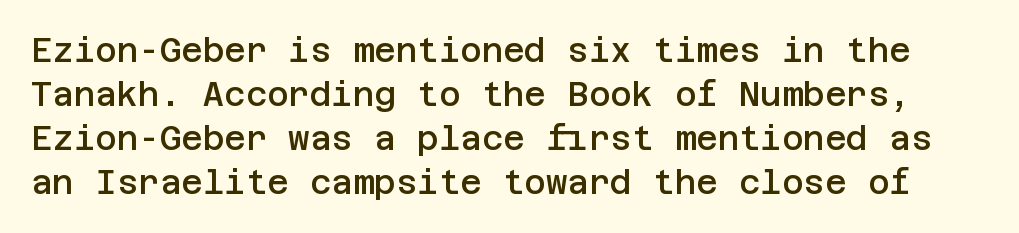
The image shows 33 px semibold sans-serif type, upright; set normal line spacing (1.33x), normal letter spacing, not underlined; low stroke contrast and a large x-height.
